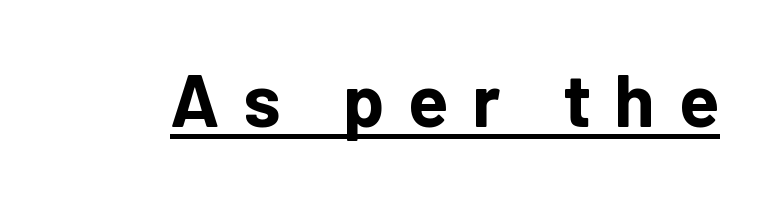
The image shows 74 px bold sans-serif type, upright; set unusually wide letter spacing (+0.32 em), underlined; low stroke contrast and a medium x-height.
